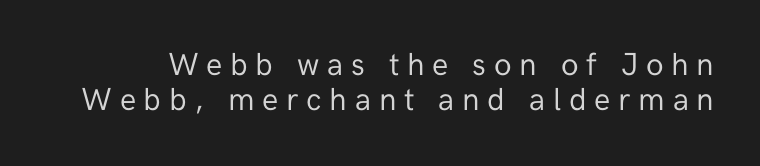
The letterforms stand isolated, each surrounded by extra space. Regarding leading, the lines here are crowded together. The weight would be labelled regular, book, light, or lighter still. Beneath every word, the page is bare. The axis of the letterforms is exactly vertical.
